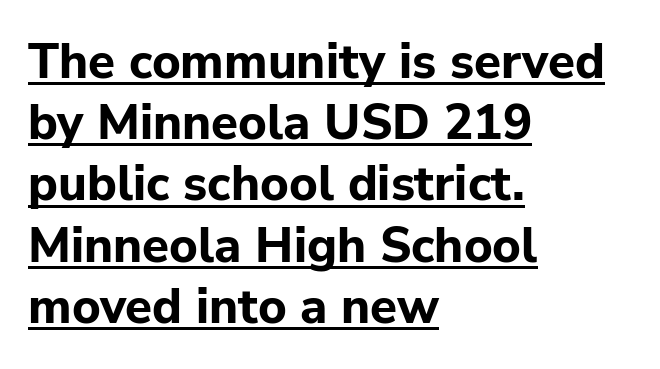
Leftover space on each line is placed entirely after the last word. The words here are underlined. A typesetter would call this proportional, since set widths differ per character. Rendered with straight, roman letterforms. Look at the stroke-to-counter ratio: heavy, a bold. Short note: letters normally spaced.
